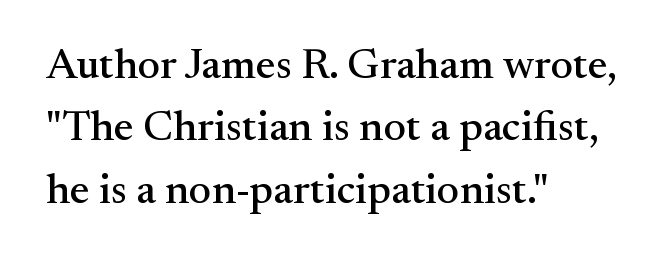
{"serif": "yes", "italic": "no", "width": "normal", "stroke_contrast": "medium", "x_height": "small", "monospaced": "no", "underline": "no", "align": "left", "line_spacing": "normal", "line_spacing_ratio": 1.45, "letter_spacing": "normal", "letter_spacing_em": 0.0, "glyph_px": 43}
